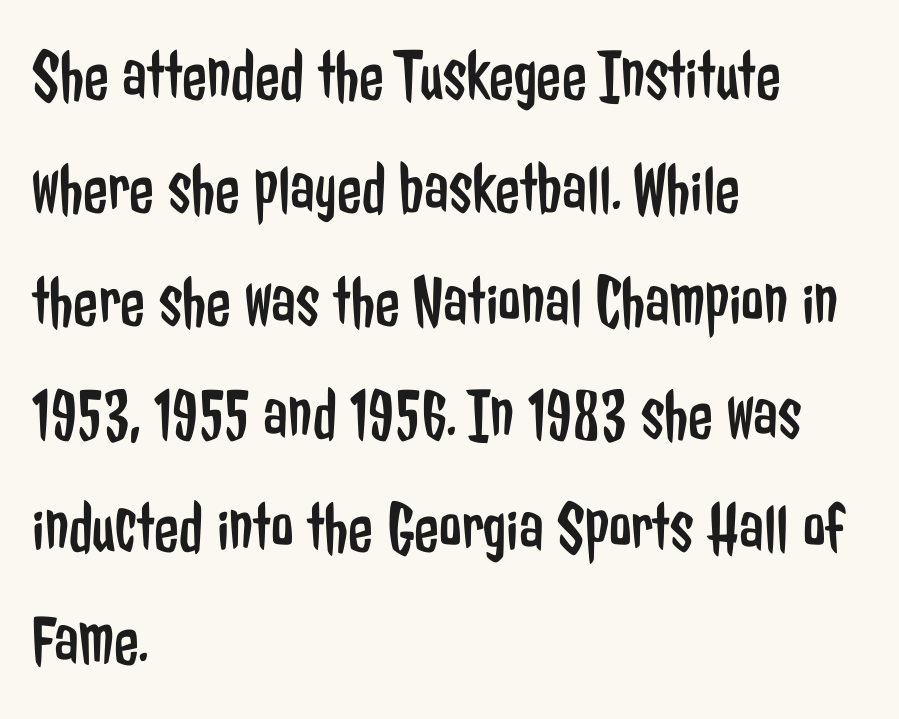
The image shows 72 px regular-weight, condensed sans-serif type, upright; set left-aligned, normal line spacing (1.57x), normal letter spacing, not underlined; low stroke contrast and a medium x-height.
